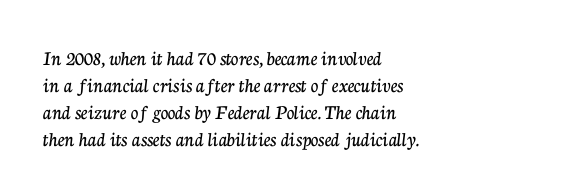
{"underline": "no", "align": "left", "line_spacing": "normal", "line_spacing_ratio": 1.28, "letter_spacing": "normal", "letter_spacing_em": 0.0, "glyph_px": 21}
